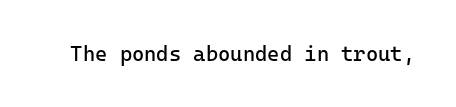
{"italic": "no", "bold": "no", "underline": "no", "letter_spacing": "normal", "letter_spacing_em": 0.0, "glyph_px": 21}
